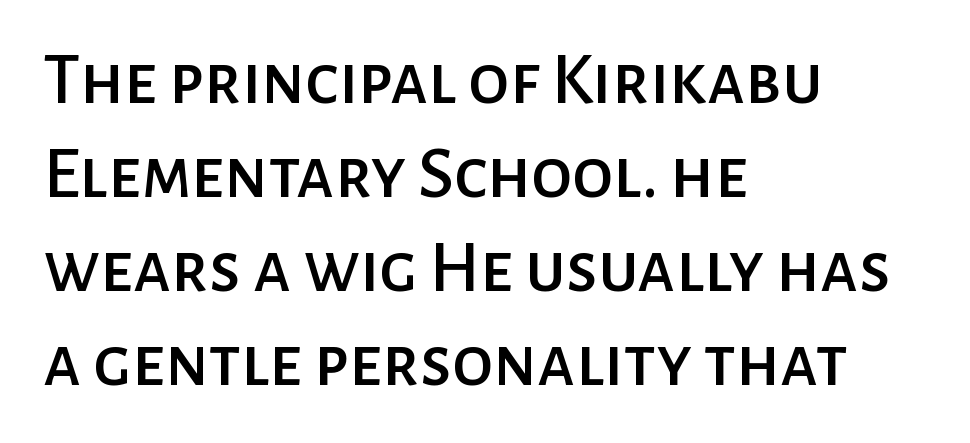
Think of a printed novel: that variable character pitch is what you see here. This sample keeps an unexceptional amount of space between lines. Rendered with straight, roman letterforms. Between one letter and the next there's only the usual sliver of space. This sample uses a sans-serif face. This rendering uses left alignment, leaving the right contour irregular.
